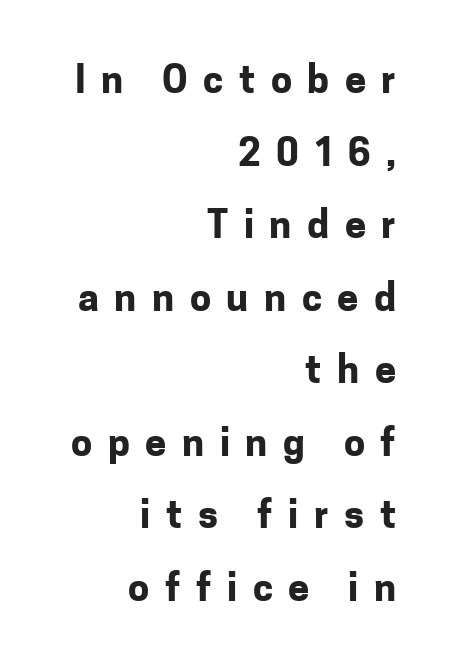
{"serif": "no", "italic": "no", "bold": "yes", "weight": "bold", "width": "normal", "stroke_contrast": "low", "x_height": "medium", "monospaced": "no", "underline": "no", "align": "right", "line_spacing": "loose", "line_spacing_ratio": 1.91, "letter_spacing": "wide", "letter_spacing_em": 0.41, "glyph_px": 38}
